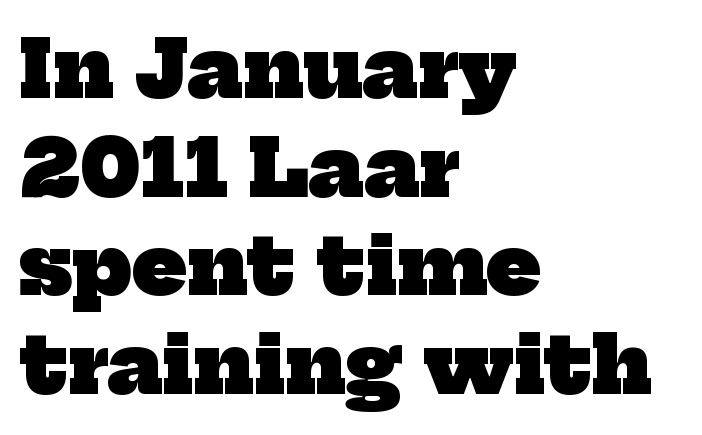
The image shows 79 px heavy serif type; set left-aligned, normal line spacing (1.25x), normal letter spacing, not underlined; low stroke contrast and a medium x-height.
